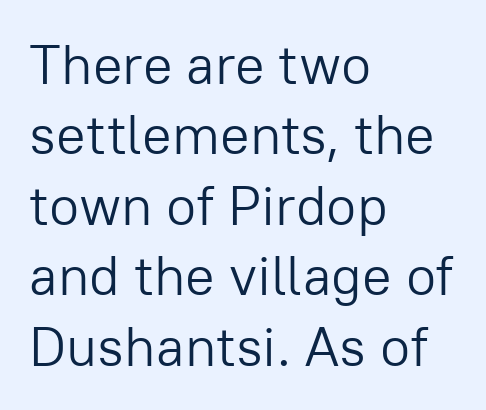
Q: Is the text bold? A: No.
Q: Is the text italic (slanted)? A: No, it is upright.
Q: Is the typeface a serif or a sans-serif typeface? A: Sans-serif.
Q: Is the text underlined? A: No.
Q: How is the paragraph aligned? A: Left-aligned.
Q: Is the spacing between letters normal or unusually wide? A: Normal.
Q: Is the spacing between lines tight, normal or loose? A: Normal.
Q: Width (condensed, normal, or wide)? A: Normal.
Q: Stroke contrast? A: Low.
Q: x-height? A: Medium.
Q: Monospaced? A: No.
